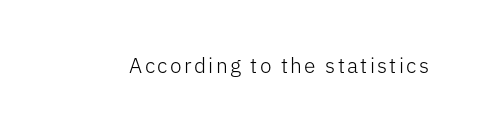
Q: Is the text bold? A: No.
Q: Is the text italic (slanted)? A: No, it is upright.
Q: Is the text underlined? A: No.
